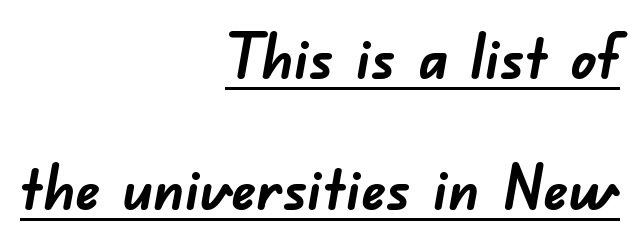
{"serif": "no", "bold": "yes", "weight": "semibold", "width": "normal", "stroke_contrast": "low", "x_height": "small", "monospaced": "no", "underline": "yes", "align": "right", "line_spacing": "loose", "line_spacing_ratio": 2.12, "letter_spacing": "normal", "letter_spacing_em": 0.0, "glyph_px": 62}
